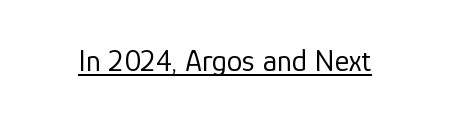
Q: Is the text bold? A: No.
Q: Is the text italic (slanted)? A: No, it is upright.
Q: Is the typeface a serif or a sans-serif typeface? A: Sans-serif.
Q: Is the text underlined? A: Yes.
Q: Is the spacing between letters normal or unusually wide? A: Normal.
Q: Width (condensed, normal, or wide)? A: Normal.
Q: Stroke contrast? A: Low.
Q: x-height? A: Medium.
Q: Monospaced? A: No.
